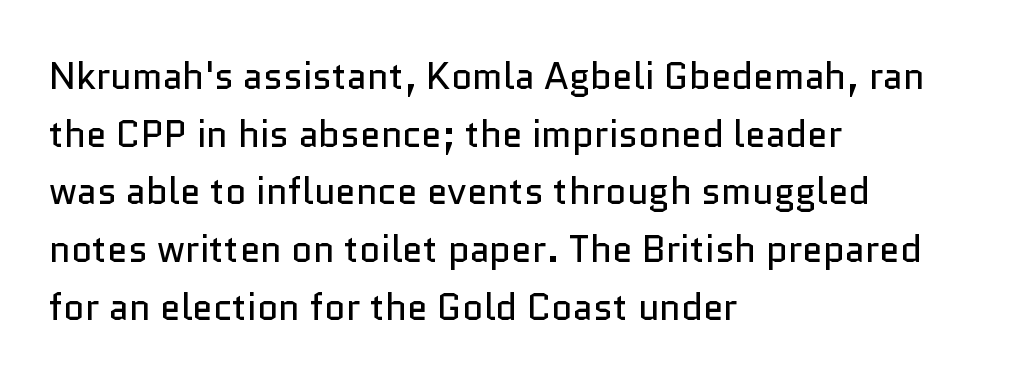
Q: Is the text bold? A: No.
Q: Is the text italic (slanted)? A: No, it is upright.
Q: Is the typeface a serif or a sans-serif typeface? A: Sans-serif.
Q: Is the text underlined? A: No.
Q: How is the paragraph aligned? A: Left-aligned.
Q: Is the spacing between letters normal or unusually wide? A: Normal.
Q: Is the spacing between lines tight, normal or loose? A: Normal.
Q: Width (condensed, normal, or wide)? A: Normal.
Q: Stroke contrast? A: Low.
Q: x-height? A: Medium.
Q: Monospaced? A: No.
